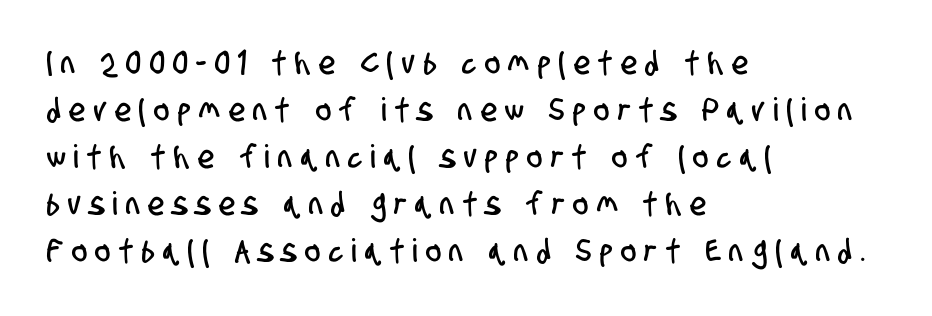
The rendering uses natural spacing where letterforms have individual widths. The passage shown stacks its lines at a standard gap. Nope, no serifs anywhere on these letters. Caption: expanded tracking, letters set apart. The area under the type is left untouched. The typesetter chose a ragged-right arrangement here.
